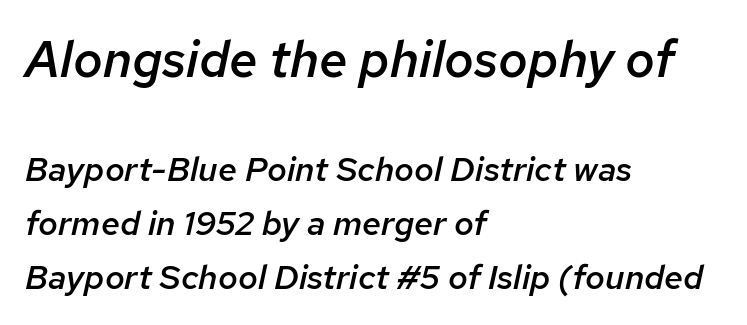
The image shows 51 px semibold type, italic (leaning right); set left-aligned, normal line spacing (1.58x), normal letter spacing, not underlined; the first (top) block is 1.5x larger; low stroke contrast and a medium x-height.
